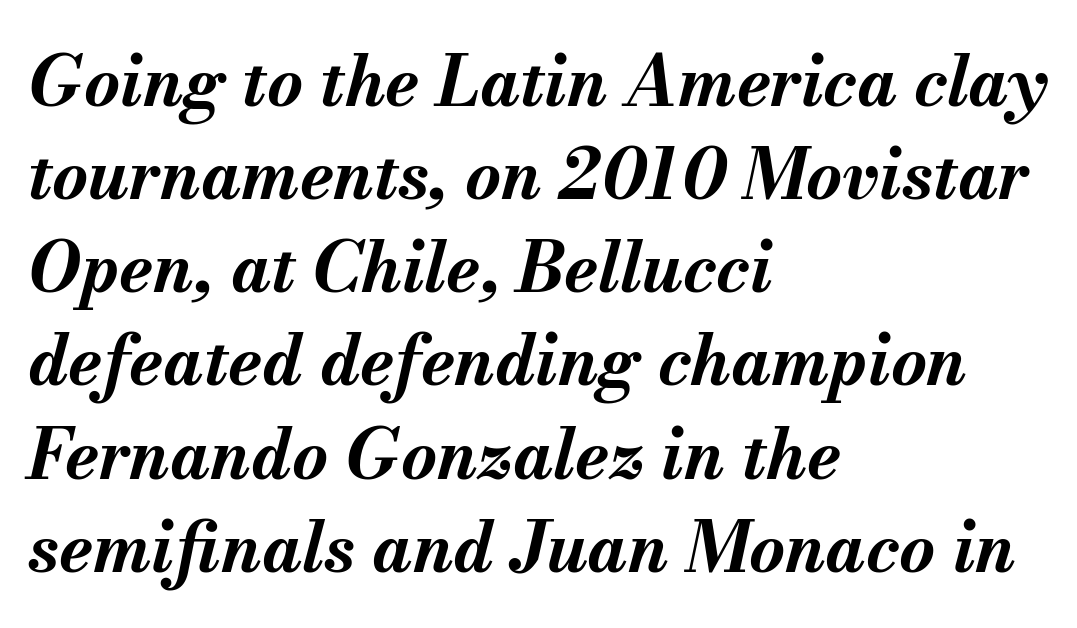
Q: Is the text bold? A: Yes.
Q: Is the text italic (slanted)? A: Yes, it leans right by about 13 degrees.
Q: Is the text underlined? A: No.
Q: How is the paragraph aligned? A: Left-aligned.
Q: Is the spacing between letters normal or unusually wide? A: Normal.
Q: Is the spacing between lines tight, normal or loose? A: Normal.
Q: Width (condensed, normal, or wide)? A: Normal.
Q: Stroke contrast? A: Medium.
Q: x-height? A: Small.
Q: Monospaced? A: No.
